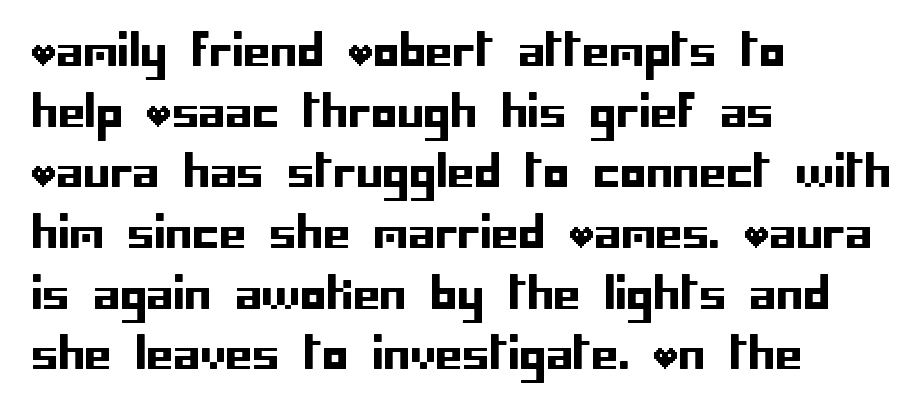
Classification — sans serif. Anything drawn beneath the words? Only blank space. This sample uses plain, unmodified letter spacing. A normal amount of white space separates one row of letters from the next. One-word summary of the alignment: left. When letters stand straight like this, we call the style roman or upright.
